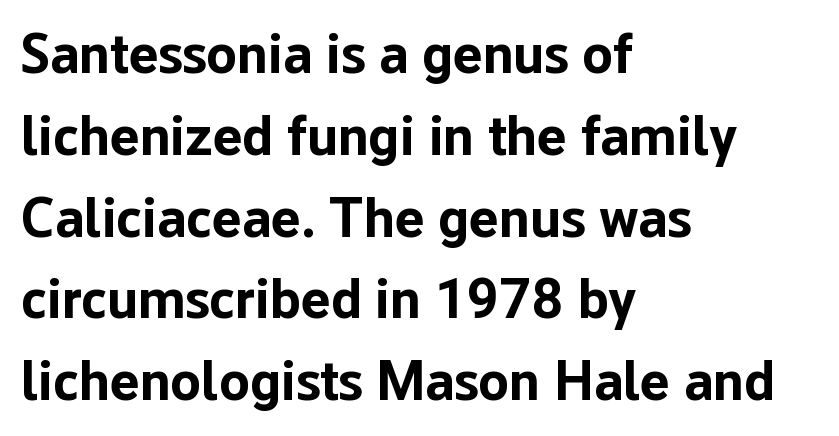
{"serif": "no", "italic": "no", "bold": "yes", "weight": "bold", "width": "normal", "stroke_contrast": "low", "x_height": "medium", "monospaced": "no", "underline": "no", "align": "left", "line_spacing": "normal", "line_spacing_ratio": 1.46, "letter_spacing": "normal", "letter_spacing_em": 0.0, "glyph_px": 56}
